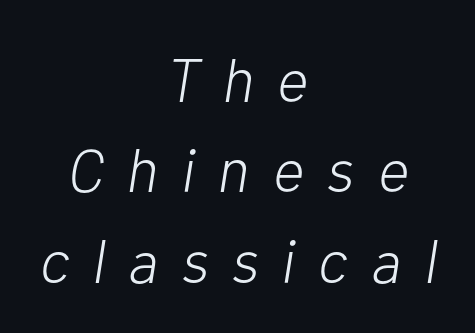
Q: Is the text bold? A: No.
Q: Is the text italic (slanted)? A: Yes, it leans right by about 10 degrees.
Q: Is the text underlined? A: No.
Q: How is the paragraph aligned? A: Centered.
Q: Is the spacing between letters normal or unusually wide? A: Unusually wide.
Q: Is the spacing between lines tight, normal or loose? A: Normal.
Q: Width (condensed, normal, or wide)? A: Normal.
Q: Stroke contrast? A: Low.
Q: x-height? A: Medium.
Q: Monospaced? A: No.
